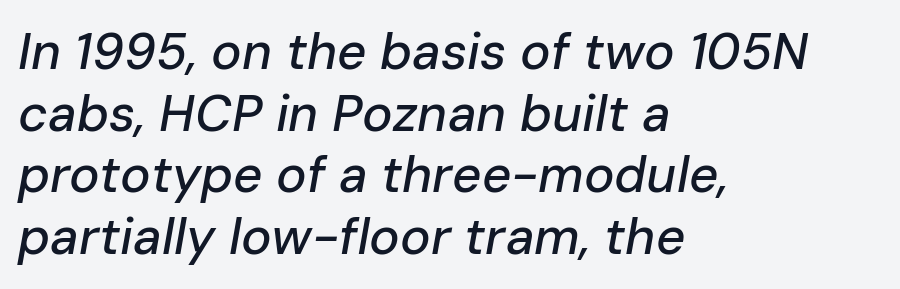
The paragraph shown leans on its left margin. The rendering applies a slant to the glyphs. The foot of each line stays bare and open. A typesetter would call this zero additional tracking. These lines are rendered in a variable-pitch font.
